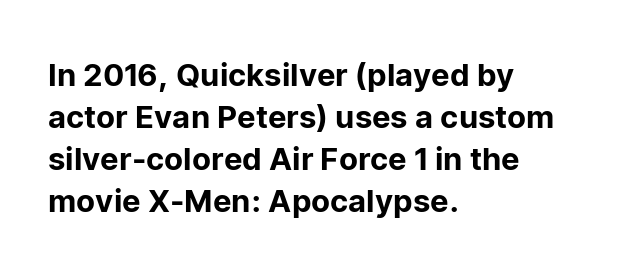
The image shows 31 px sans-serif type, upright; set left-aligned, normal line spacing (1.36x), normal letter spacing, not underlined; low stroke contrast and a medium x-height.
